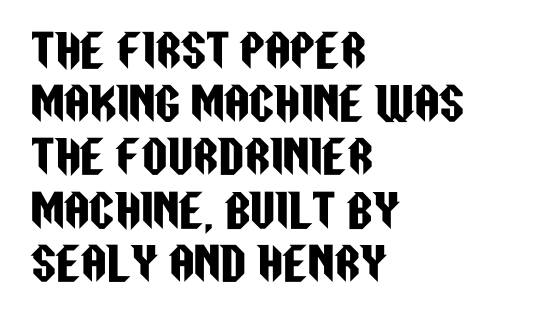
Q: Is the text italic (slanted)? A: No, it is upright.
Q: Is the typeface a serif or a sans-serif typeface? A: Sans-serif.
Q: Is the text underlined? A: No.
Q: How is the paragraph aligned? A: Left-aligned.
Q: Is the spacing between letters normal or unusually wide? A: Normal.
Q: Width (condensed, normal, or wide)? A: Condensed.
Q: Stroke contrast? A: Low.
Q: x-height? A: Large.
Q: Monospaced? A: No.
